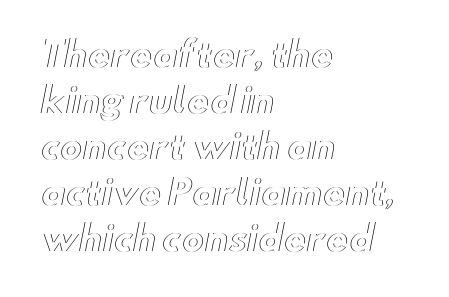
{"width": "wide", "x_height": "small", "monospaced": "no", "underline": "no", "align": "left", "line_spacing": "normal", "line_spacing_ratio": 1.35, "letter_spacing": "normal", "letter_spacing_em": 0.0, "glyph_px": 34}
